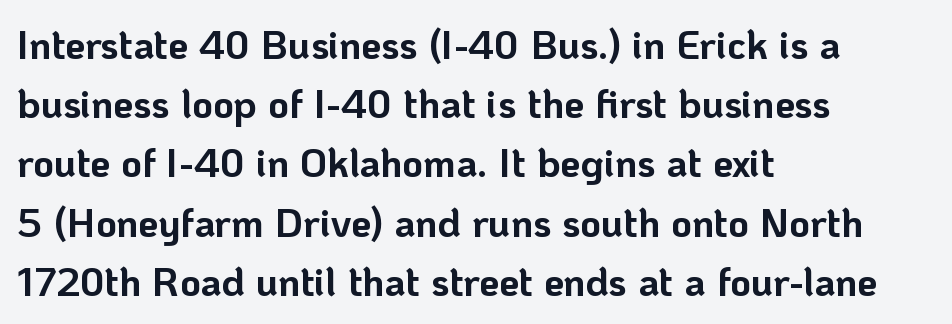
Spacing verdict: proportional, widths tailored to each character. Whoever set this chose a conventional vertical rhythm. Posture: vertical. Characters follow at the spacing the type designer built in. The space directly below the letters is spotless. If you drew a ruler down the left edge, every line would touch it.
